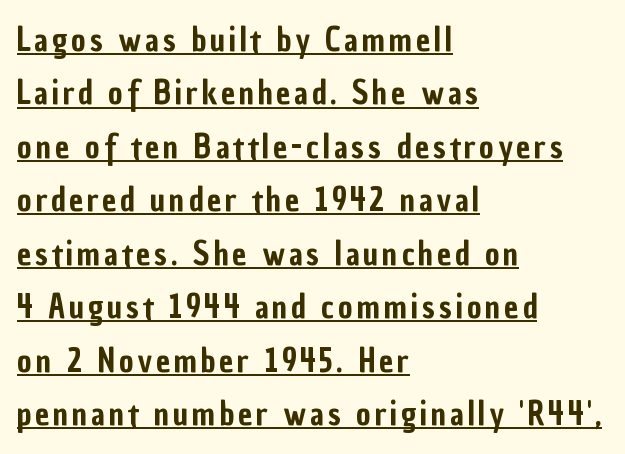
Think of a printed novel: that variable character pitch is what you see here. Somebody hit Ctrl+U on this one — the words are underlined. Normally led — the rows are evenly, conventionally spaced. In CSS terms this would be text-align: left. It's the straight-up-and-down kind of type.
